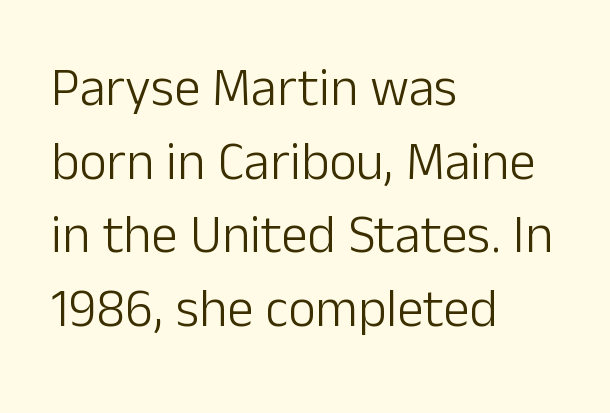
{"serif": "no", "italic": "no", "bold": "no", "weight": "light", "width": "normal", "stroke_contrast": "low", "x_height": "medium", "monospaced": "no", "underline": "no", "align": "left", "line_spacing": "normal", "line_spacing_ratio": 1.39, "letter_spacing": "normal", "letter_spacing_em": 0.0, "glyph_px": 53}
